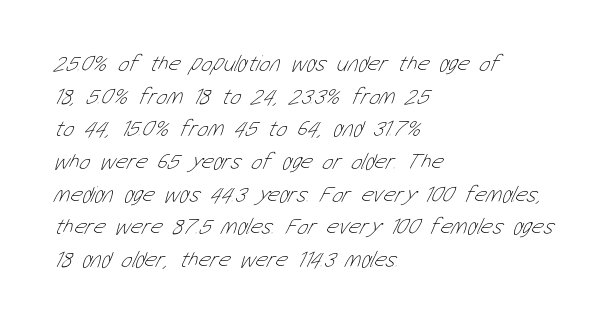
The image shows 23 px text type; set left-aligned, normal line spacing (1.42x), normal letter spacing, not underlined.
